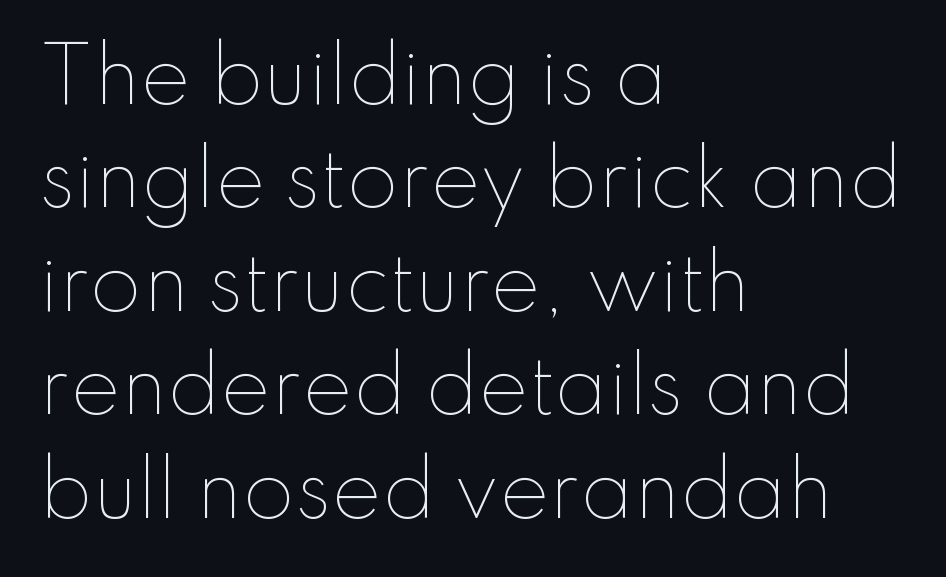
The image shows 75 px thin type, upright; set left-aligned, normal line spacing (1.38x), normal letter spacing, not underlined; low stroke contrast and a small x-height.
